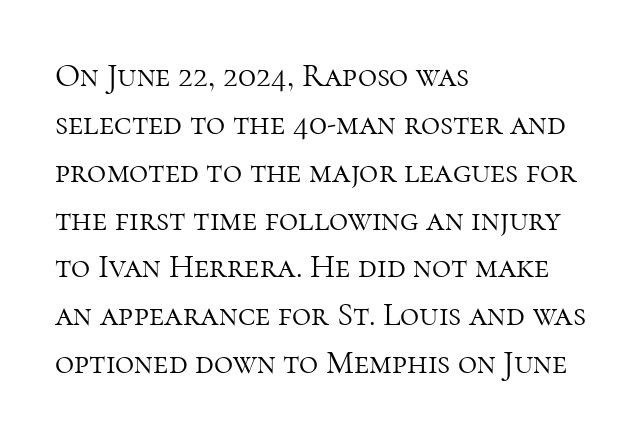
{"serif": "yes", "italic": "no", "bold": "no", "weight": "light", "width": "normal", "stroke_contrast": "high", "x_height": "medium", "monospaced": "no", "underline": "no", "align": "left", "line_spacing": "normal", "line_spacing_ratio": 1.45, "letter_spacing": "normal", "letter_spacing_em": 0.0, "glyph_px": 33}
